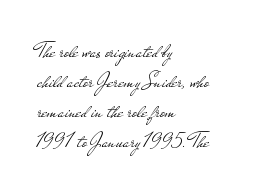
{"bold": "no", "underline": "no", "align": "left", "line_spacing": "normal", "line_spacing_ratio": 1.36, "letter_spacing": "normal", "letter_spacing_em": 0.0, "glyph_px": 22}
